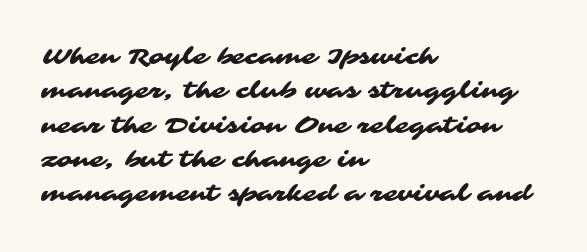
The image shows 23 px text type; set left-aligned, normal line spacing (1.49x), normal letter spacing, not underlined.
